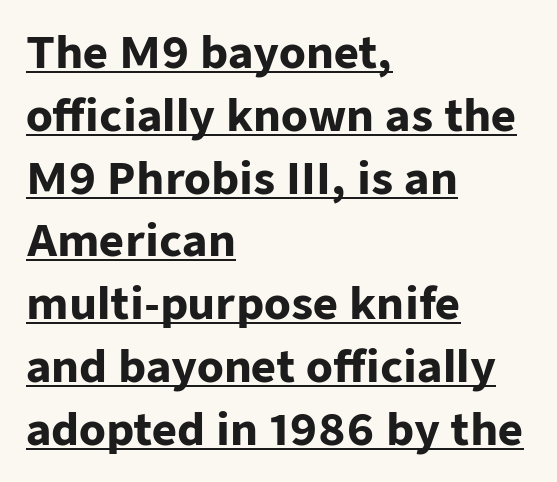
How heavy is the stroke? Heavy — this is a bold. When letters stand straight like this, we call the style roman or upright. Looks like regular typesetting: each glyph gets only the width it needs. The leading is moderate, giving the passage an even texture.
